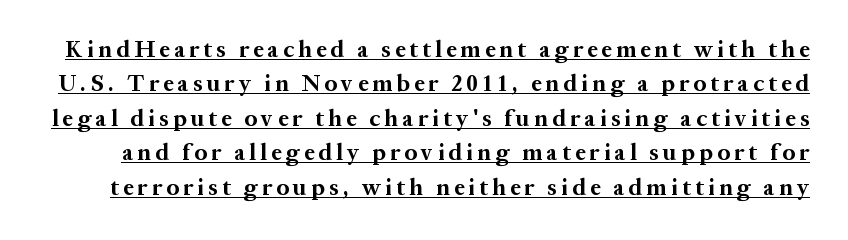
{"italic": "no", "bold": "yes", "underline": "yes", "line_spacing": "normal", "line_spacing_ratio": 1.5, "glyph_px": 23}
